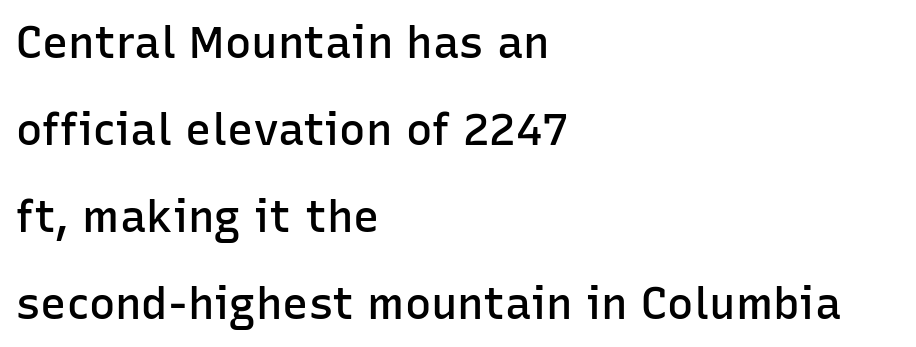
{"serif": "no", "italic": "no", "bold": "semi", "weight": "semibold", "width": "normal", "stroke_contrast": "low", "x_height": "medium", "monospaced": "no", "underline": "no", "align": "left", "line_spacing": "loose", "line_spacing_ratio": 1.98, "letter_spacing": "normal", "letter_spacing_em": 0.0, "glyph_px": 44}
